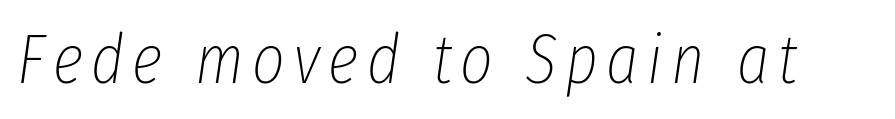
Q: Is the text bold? A: No.
Q: Is the text italic (slanted)? A: Yes, it leans right by about 8 degrees.
Q: Is the text underlined? A: No.
Q: Width (condensed, normal, or wide)? A: Condensed.
Q: Stroke contrast? A: Low.
Q: x-height? A: Medium.
Q: Monospaced? A: No.
